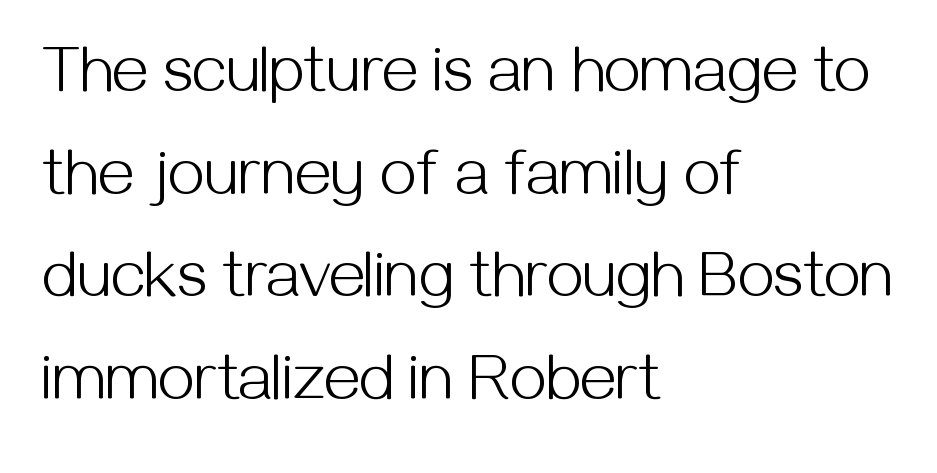
Stroke thickness stays within the range of a standard reading face or lighter. Tracking here is standard; glyphs follow each other at the usual distance. All the whitespace from short lines collects on the right. A typesetter would call this proportional, since set widths differ per character.
